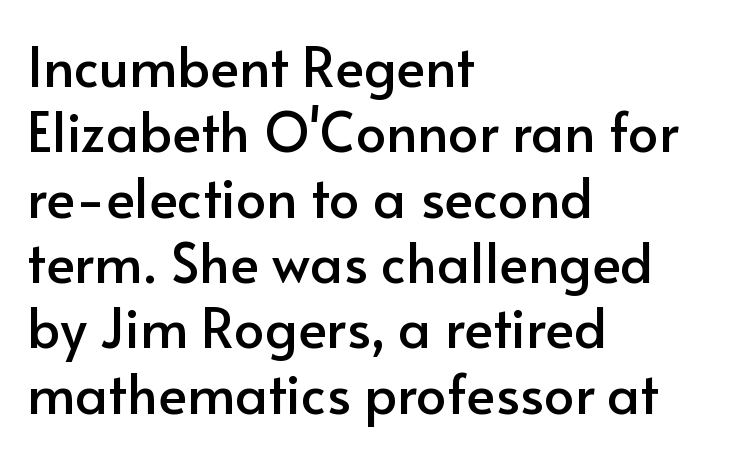
The image shows 54 px sans-serif type, upright; set left-aligned, line spacing 1.21x, normal letter spacing, not underlined; low stroke contrast and a small x-height.
